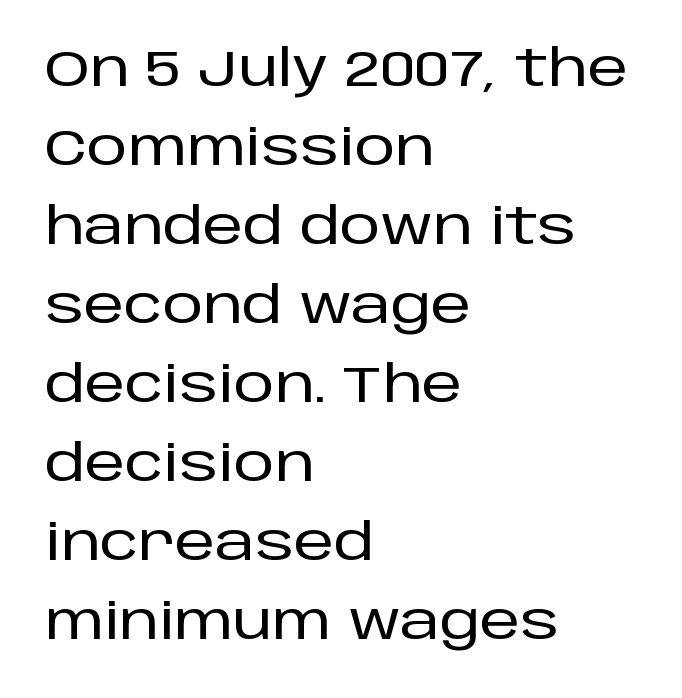
Do the characters align in a grid? No, the font is proportional. Each row of text sits above clean, open space. The block of text has a typical density, with ordinary space between rows. The rendering shows plain stroke endings on the letterforms — a sans-serif design. The paragraph shown leans on its left margin. Style check: upright.
